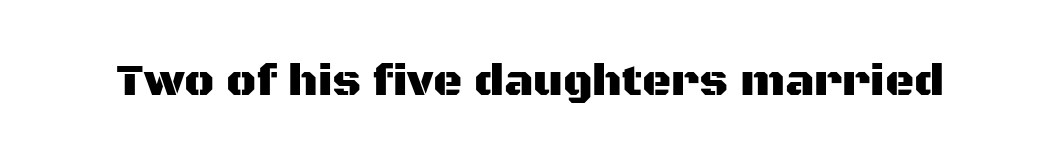
Has an underline been added? It has not. Do the letters lean? They stand straight. A typesetter would call this proportional, since set widths differ per character. The type is set solid horizontally, with unmodified tracking.
